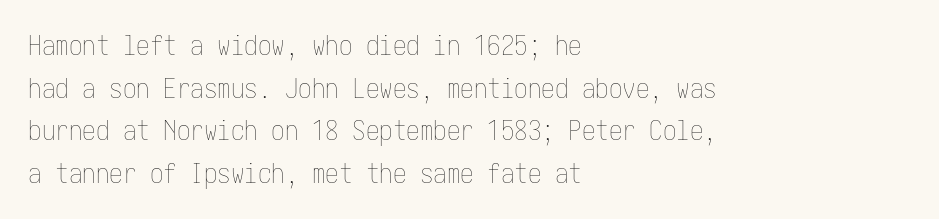
{"italic": "no", "bold": "no", "underline": "no", "align": "left", "line_spacing": "normal", "line_spacing_ratio": 1.58, "letter_spacing": "normal", "letter_spacing_em": 0.0, "glyph_px": 27}
